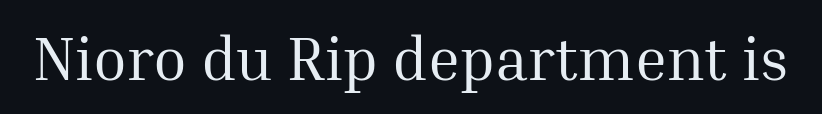
The image shows 61 px regular-weight serif type, upright; set normal letter spacing, not underlined; medium stroke contrast and a medium x-height.
